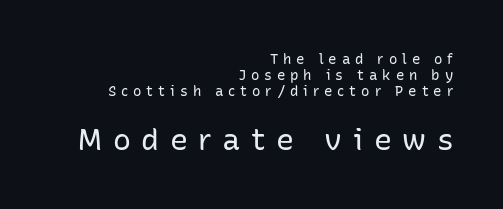
{"serif": "no", "italic": "no", "bold": "no", "weight": "regular", "width": "normal", "stroke_contrast": "low", "x_height": "medium", "monospaced": "no", "underline": "no", "align": "right", "line_spacing": "tight", "line_spacing_ratio": 1.13, "letter_spacing": "wide", "letter_spacing_em": 0.35, "larger_block": "second", "size_ratio": 2.14, "glyph_px": 30}
